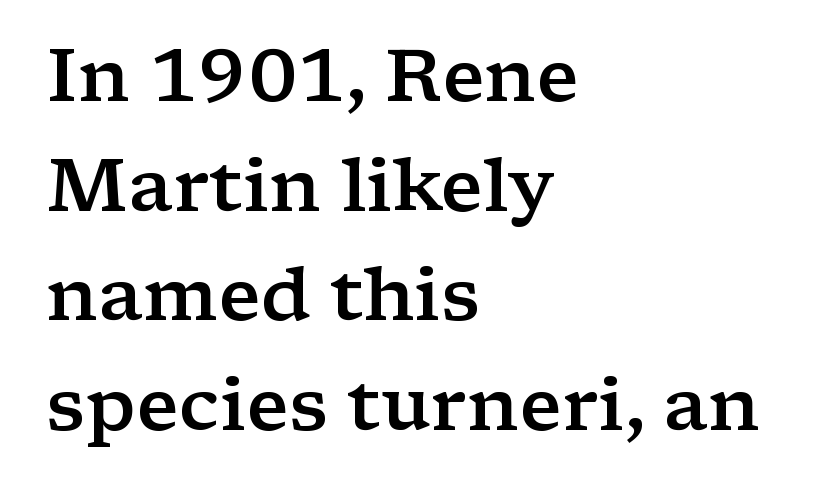
The image shows 74 px semibold, wide serif type, upright; set left-aligned, normal line spacing (1.48x), normal letter spacing, not underlined; low stroke contrast and a medium x-height.
